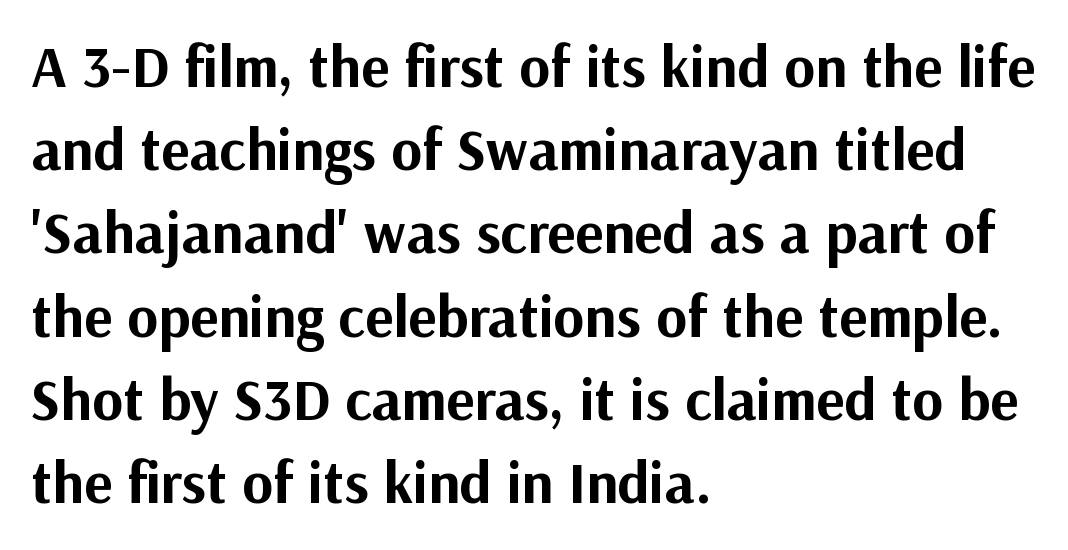
Leading matches the norm, producing a regular column. This sample has the flowing, uneven cadence of proportional lettering. No extra tracking has been applied to these lines. These lines were composed using upright roman letters. Look at the bottom of the vertical strokes: they stop flat, with no serifs. A bare baseline throughout the passage.
